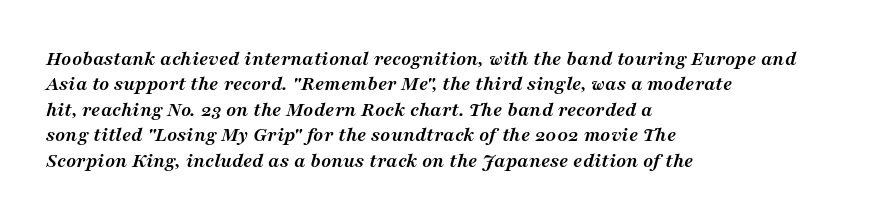
{"italic": "yes", "lean": "right", "slant_degrees": 16, "bold": "yes", "underline": "no", "align": "left", "line_spacing_ratio": 1.21, "letter_spacing": "normal", "letter_spacing_em": 0.0, "glyph_px": 21}
